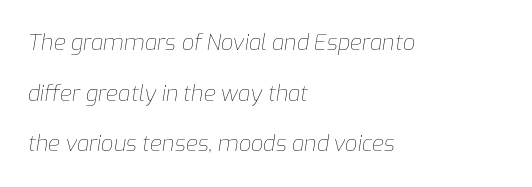
Q: Is the text bold? A: No.
Q: Is the text italic (slanted)? A: Yes, it leans right by about 9 degrees.
Q: Is the text underlined? A: No.
Q: How is the paragraph aligned? A: Left-aligned.
Q: Is the spacing between letters normal or unusually wide? A: Normal.
Q: Is the spacing between lines tight, normal or loose? A: Loose.
